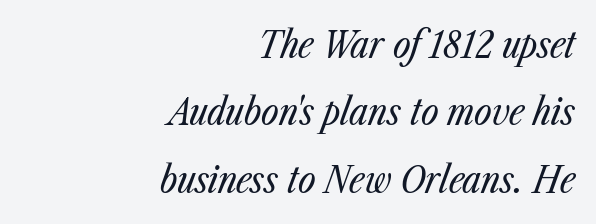
Q: Is the text bold? A: No.
Q: Is the text italic (slanted)? A: Yes, it leans right by about 23 degrees.
Q: Is the text underlined? A: No.
Q: How is the paragraph aligned? A: Right-aligned.
Q: Is the spacing between letters normal or unusually wide? A: Normal.
Q: Width (condensed, normal, or wide)? A: Condensed.
Q: Stroke contrast? A: Low.
Q: x-height? A: Medium.
Q: Monospaced? A: No.
